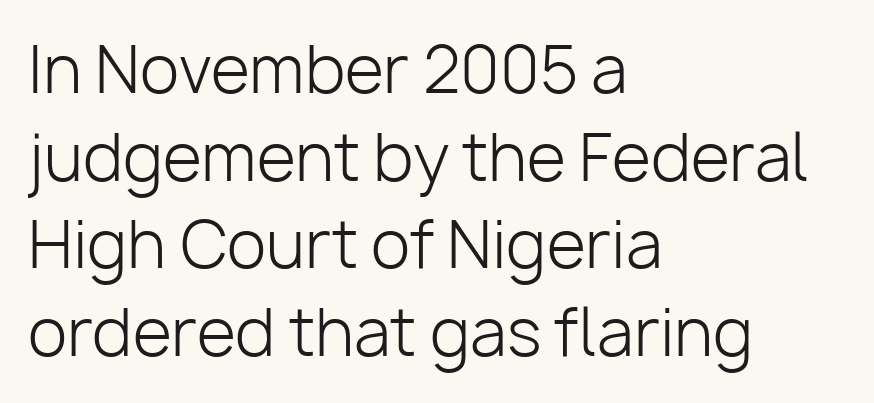
Q: Is the text bold? A: No.
Q: Is the text italic (slanted)? A: No, it is upright.
Q: Is the typeface a serif or a sans-serif typeface? A: Sans-serif.
Q: Is the text underlined? A: No.
Q: How is the paragraph aligned? A: Left-aligned.
Q: Is the spacing between letters normal or unusually wide? A: Normal.
Q: Is the spacing between lines tight, normal or loose? A: Normal.
Q: Width (condensed, normal, or wide)? A: Normal.
Q: Stroke contrast? A: Low.
Q: x-height? A: Medium.
Q: Monospaced? A: No.
